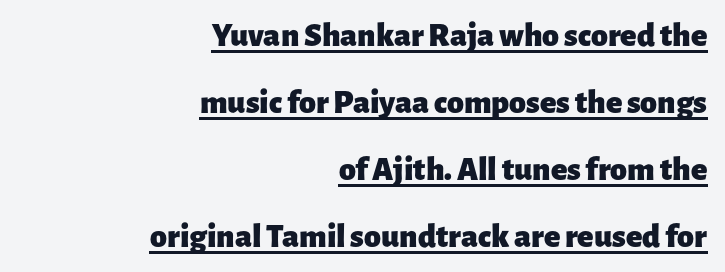
These lines carry a lot of weight — the face is fully bold. Serif or sans? Sans — the stroke terminals are bare. The designer dialed line spacing up above the default. Varying glyph widths throughout — classic text-font behaviour. Each word holds together tightly as a unit, with standard inter-letter gaps. Characters remain perfectly vertical along every line.
